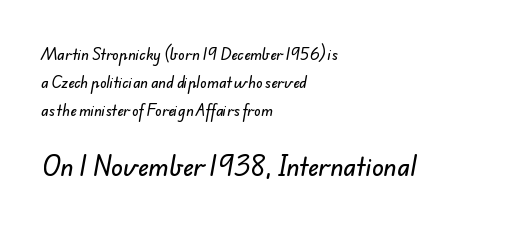
{"underline": "no", "align": "left", "line_spacing": "loose", "line_spacing_ratio": 2.01, "letter_spacing": "normal", "letter_spacing_em": 0.0, "larger_block": "second", "size_ratio": 1.71, "glyph_px": 24}
